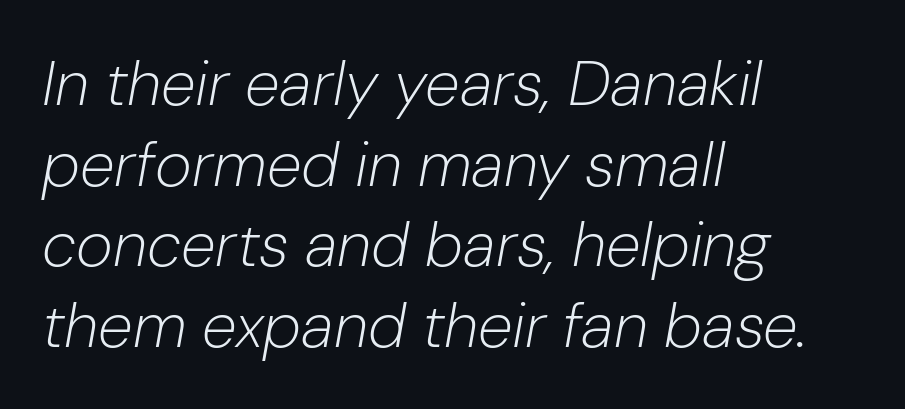
The image shows 63 px light type, italic (leaning right); set left-aligned, normal line spacing (1.28x), normal letter spacing, not underlined; low stroke contrast and a medium x-height.
